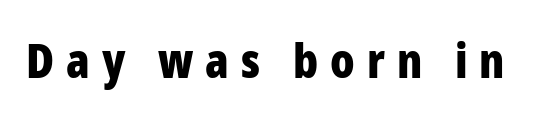
{"serif": "no", "italic": "no", "bold": "yes", "weight": "bold", "width": "condensed", "stroke_contrast": "low", "x_height": "medium", "monospaced": "no", "underline": "no", "letter_spacing": "wide", "letter_spacing_em": 0.25, "glyph_px": 48}
